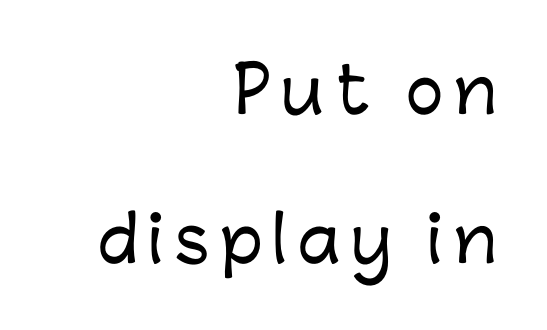
Q: Is the text italic (slanted)? A: No, it is upright.
Q: Is the typeface a serif or a sans-serif typeface? A: Sans-serif.
Q: Is the text underlined? A: No.
Q: How is the paragraph aligned? A: Right-aligned.
Q: Is the spacing between lines tight, normal or loose? A: Loose.
Q: Width (condensed, normal, or wide)? A: Normal.
Q: Stroke contrast? A: Low.
Q: x-height? A: Medium.
Q: Monospaced? A: No.
